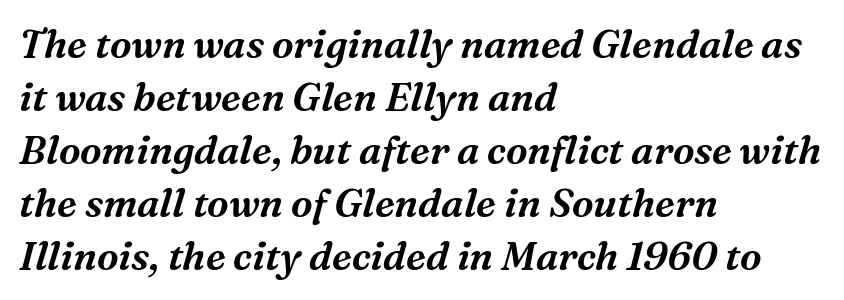
Letter spacing: default. Type without underlining. Characters are canted at an angle relative to the baseline's perpendicular. Do the characters align in a grid? No, the font is proportional. Horizontally, the lines are justified to the leading edge only. Stroke terminals: seriffed.
